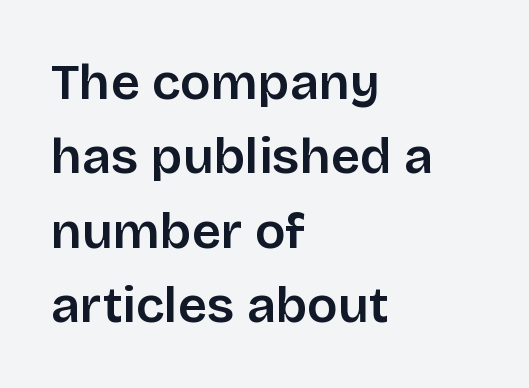
The image shows 51 px sans-serif type, upright; set left-aligned, normal line spacing (1.46x), normal letter spacing, not underlined; low stroke contrast and a large x-height.
